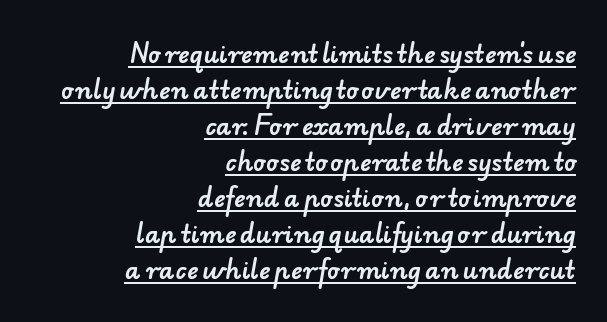
{"underline": "yes", "align": "right", "line_spacing": "normal", "line_spacing_ratio": 1.5, "letter_spacing": "normal", "letter_spacing_em": 0.0, "glyph_px": 24}
